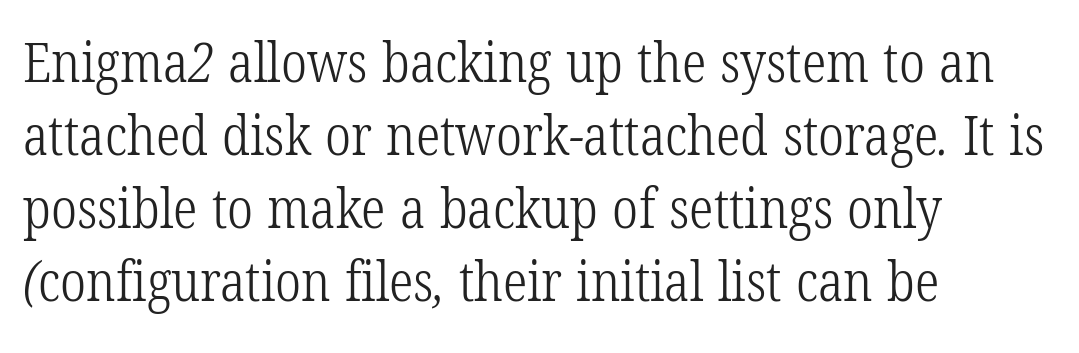
Vertical stems look standard width or narrower in stroke. Inter-character spacing is left at the font's built-in metrics. A typesetter would call this proportional, since set widths differ per character. Rule under the text: the space is simply empty.
